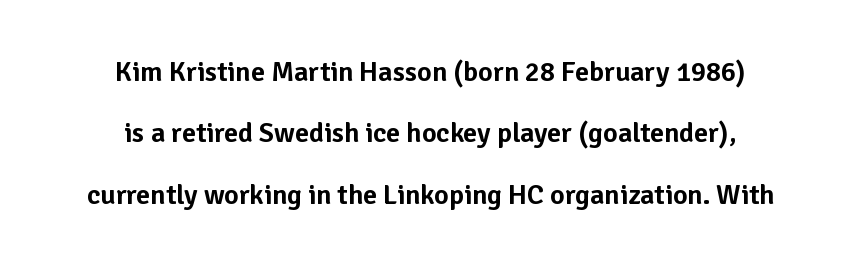
The image shows 28 px sans-serif type, upright; set centered, loose line spacing (2.19x), normal letter spacing, not underlined; low stroke contrast and a medium x-height.
